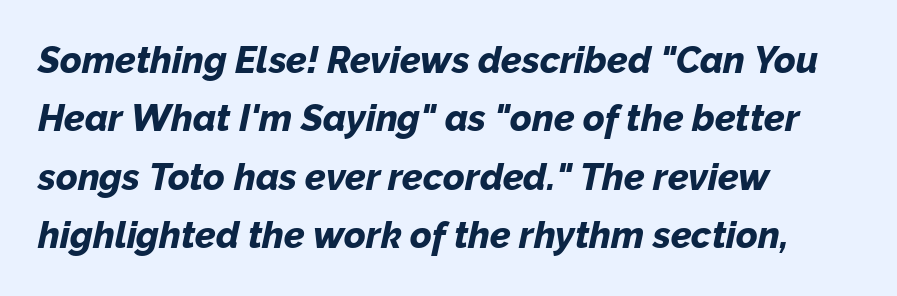
{"italic": "yes", "lean": "right", "slant_degrees": 12, "bold": "yes", "weight": "bold", "width": "normal", "stroke_contrast": "low", "x_height": "medium", "monospaced": "no", "underline": "no", "align": "left", "line_spacing": "normal", "line_spacing_ratio": 1.58, "letter_spacing": "normal", "letter_spacing_em": 0.0, "glyph_px": 37}
